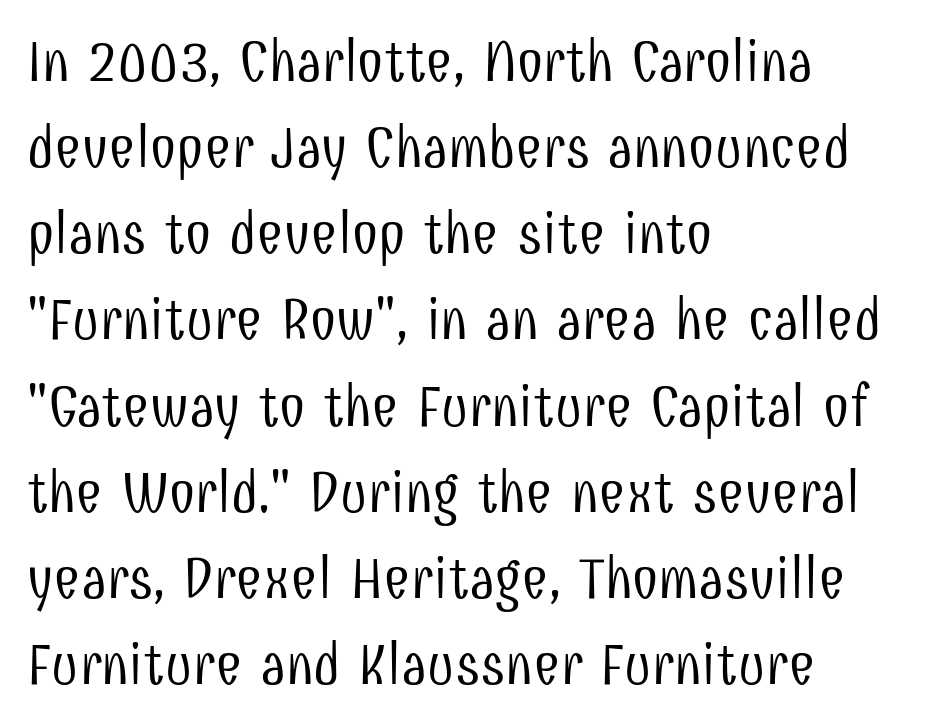
{"serif": "no", "italic": "no", "bold": "no", "weight": "light", "width": "condensed", "stroke_contrast": "low", "x_height": "medium", "monospaced": "no", "underline": "no", "align": "left", "line_spacing": "normal", "line_spacing_ratio": 1.46, "letter_spacing": "normal", "letter_spacing_em": 0.0, "glyph_px": 59}
